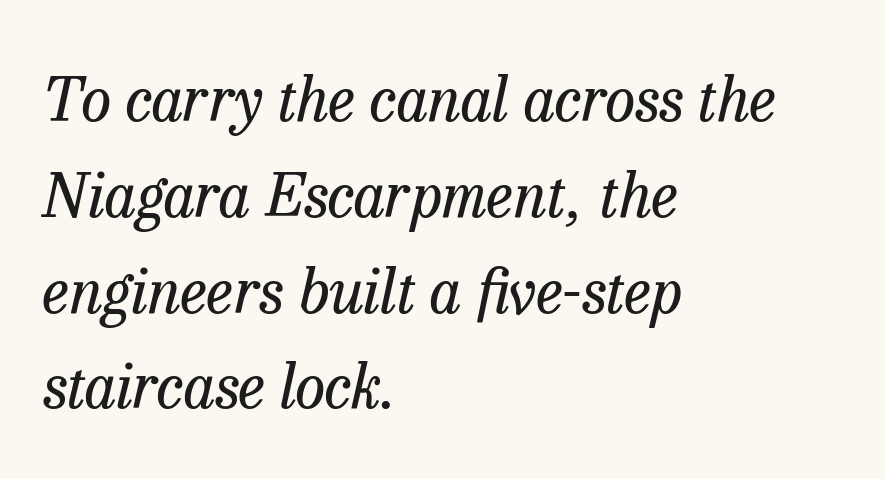
Visually the block forms a straight wall on the left and a jagged coastline on the right. The specimen reads as italic at a glance. You could call the tracking neutral — neither tight nor loose. Here the designer chose a conventional face with non-uniform glyph widths.
